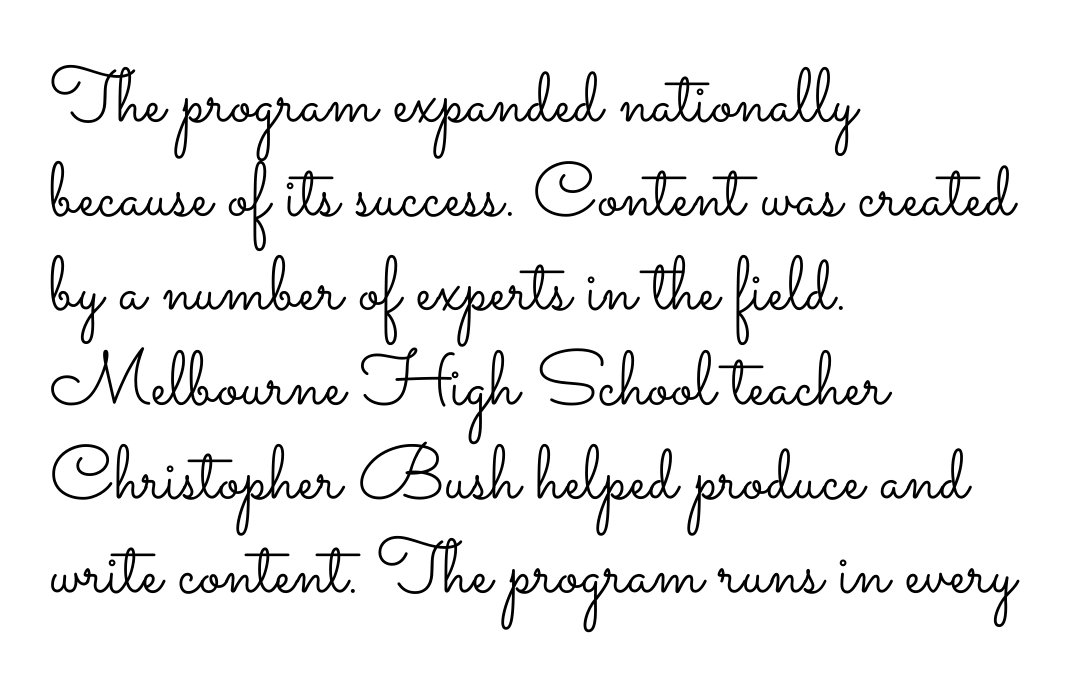
Q: Is the text bold? A: No.
Q: Is the text italic (slanted)? A: Yes.
Q: Is the text underlined? A: No.
Q: How is the paragraph aligned? A: Left-aligned.
Q: Is the spacing between letters normal or unusually wide? A: Normal.
Q: Width (condensed, normal, or wide)? A: Wide.
Q: Stroke contrast? A: Low.
Q: x-height? A: Small.
Q: Monospaced? A: No.
